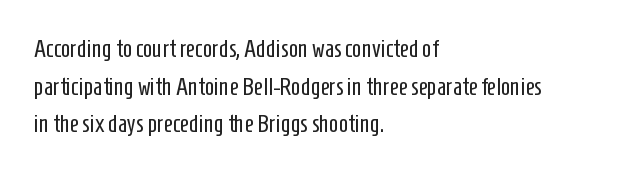
{"italic": "no", "bold": "no", "underline": "no", "align": "left", "line_spacing": "normal", "line_spacing_ratio": 1.51, "letter_spacing": "normal", "letter_spacing_em": 0.0, "glyph_px": 25}
